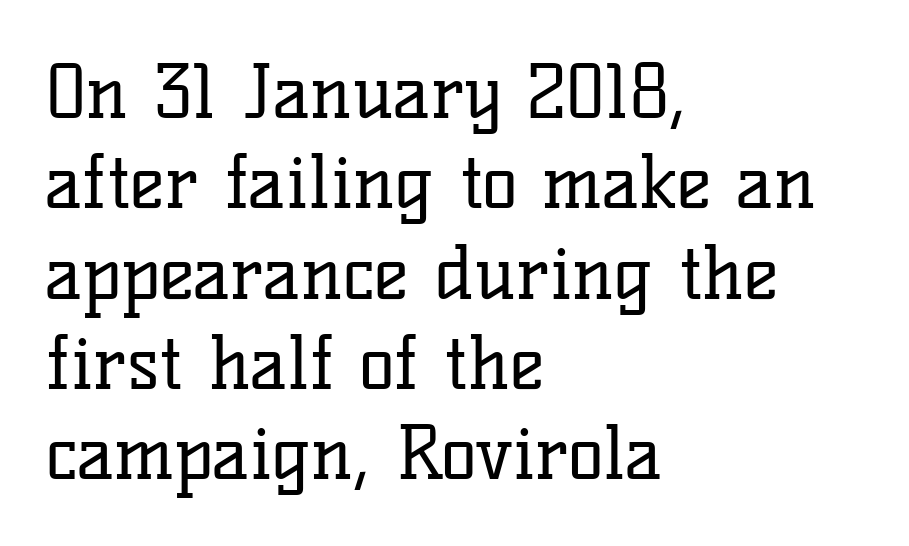
Posture: upright roman. Think standard paragraph weight, or any step lighter than that. Inter-character spacing is left at the font's built-in metrics. The face used here is proportionally spaced, like ordinary book or web type. The glyphs in this specimen are seriffed.
